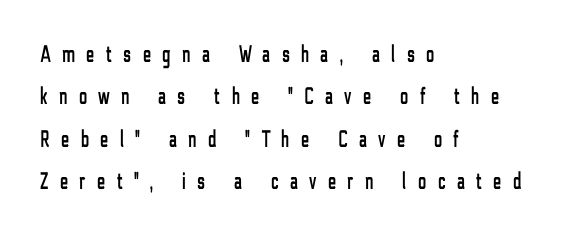
If you drew a line through each stem, it would be perfectly vertical. The passage shown has open, widely tracked lettering throughout. The string is rendered with underlining switched off. Which margin do the lines hug? The left one — the right edge is uneven.
